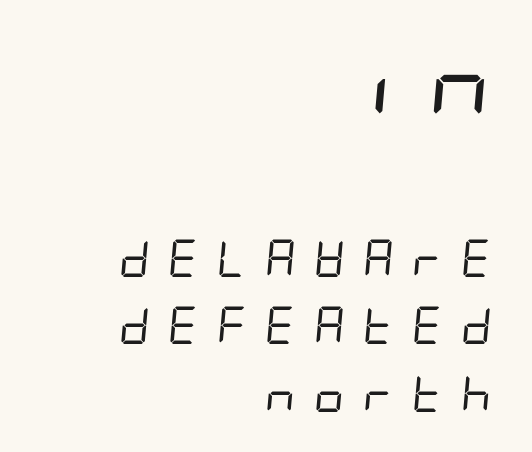
Descenders hang freely into open space. Italic? Definitely — the glyphs are oblique. Ink coverage per letter is moderate at most. Horizontally, the lines are justified to the trailing edge only. The face used here is rendered with a markedly widened letterfit.
